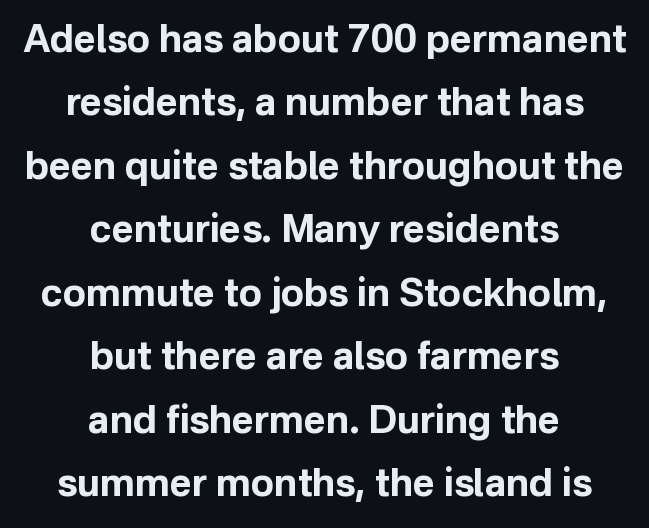
{"serif": "no", "italic": "no", "bold": "yes", "weight": "bold", "width": "normal", "stroke_contrast": "low", "x_height": "medium", "monospaced": "no", "underline": "no", "align": "center", "line_spacing": "normal", "line_spacing_ratio": 1.67, "letter_spacing": "normal", "letter_spacing_em": 0.0, "glyph_px": 38}
